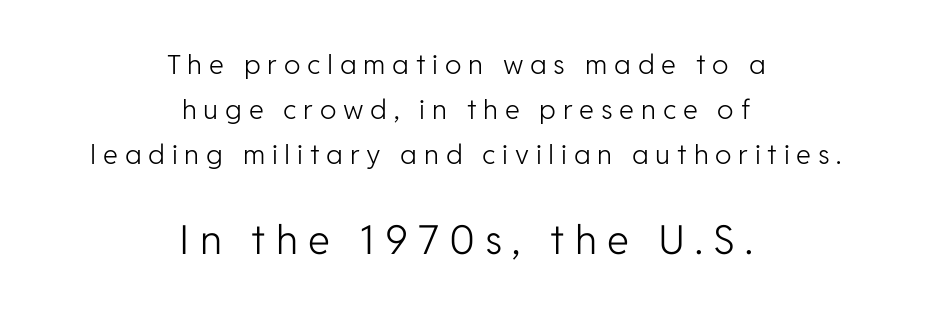
Q: Is the text bold? A: No.
Q: Is the text italic (slanted)? A: No, it is upright.
Q: Is the typeface a serif or a sans-serif typeface? A: Sans-serif.
Q: Is the text underlined? A: No.
Q: How is the paragraph aligned? A: Centered.
Q: Is the spacing between letters normal or unusually wide? A: Unusually wide.
Q: Is the spacing between lines tight, normal or loose? A: Normal.
Q: Which block of text is set in a larger size, the first (top) or the second (bottom)? A: The second (bottom) one.
Q: Width (condensed, normal, or wide)? A: Normal.
Q: Stroke contrast? A: Low.
Q: x-height? A: Medium.
Q: Monospaced? A: No.
